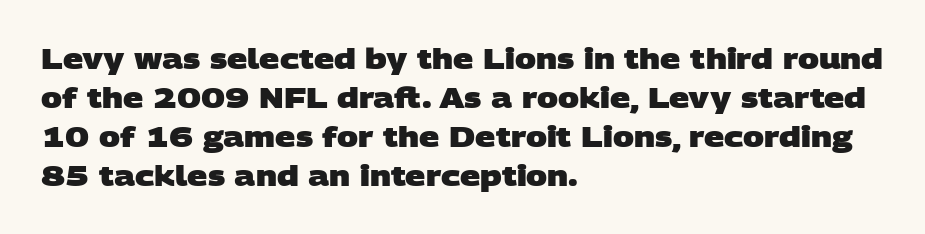
{"serif": "no", "bold": "yes", "weight": "heavy", "width": "wide", "stroke_contrast": "low", "x_height": "large", "monospaced": "no", "underline": "no", "align": "left", "line_spacing": "normal", "line_spacing_ratio": 1.39, "letter_spacing": "normal", "letter_spacing_em": 0.0, "glyph_px": 28}
